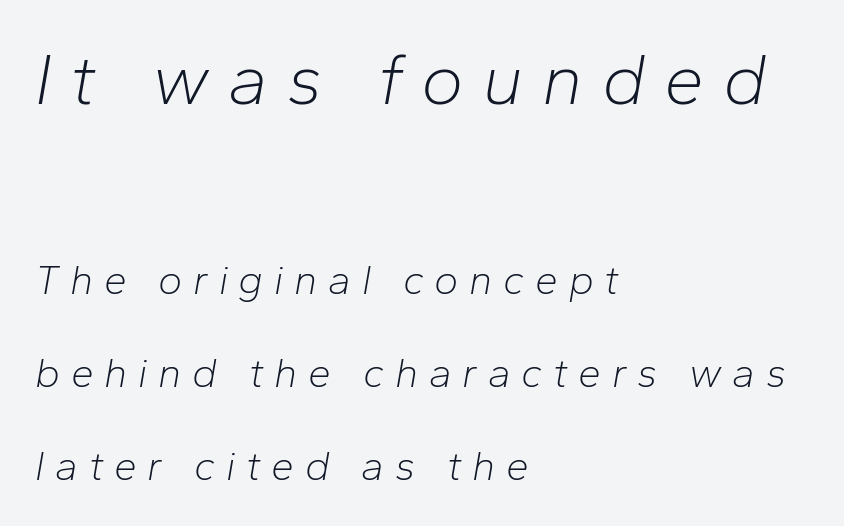
{"italic": "yes", "lean": "right", "slant_degrees": 10, "bold": "no", "weight": "light", "width": "normal", "stroke_contrast": "low", "x_height": "medium", "monospaced": "no", "underline": "no", "align": "left", "line_spacing": "loose", "line_spacing_ratio": 2.26, "letter_spacing": "wide", "letter_spacing_em": 0.26, "larger_block": "first", "size_ratio": 1.76, "glyph_px": 72}
